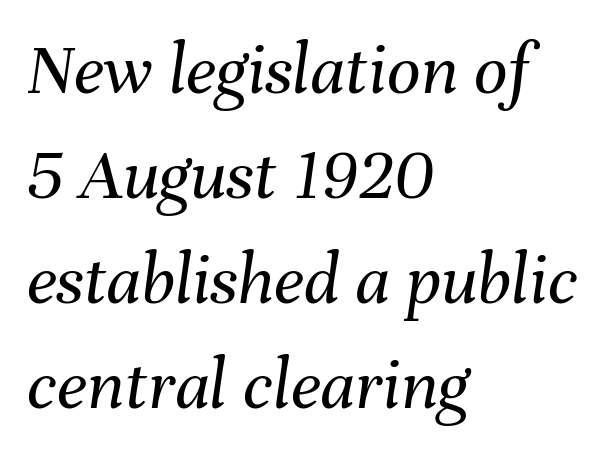
Q: Is the text bold? A: No.
Q: Is the text italic (slanted)? A: Yes, it leans right by about 8 degrees.
Q: Is the text underlined? A: No.
Q: How is the paragraph aligned? A: Left-aligned.
Q: Is the spacing between letters normal or unusually wide? A: Normal.
Q: Is the spacing between lines tight, normal or loose? A: Normal.
Q: Width (condensed, normal, or wide)? A: Normal.
Q: Stroke contrast? A: Medium.
Q: x-height? A: Medium.
Q: Monospaced? A: No.
